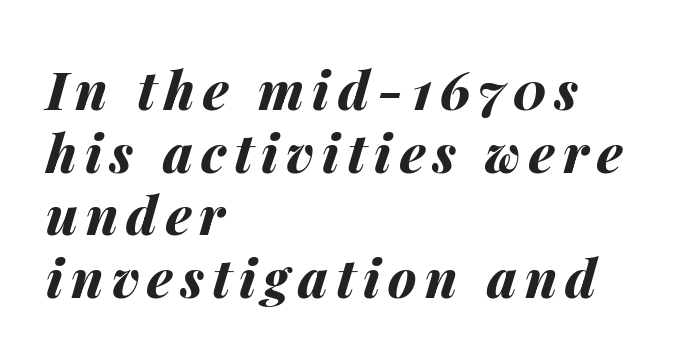
Is this a fixed-width face? No — the glyphs have proportional, varying widths. Every row of glyphs begins at an identical x-position on the left. The words here are not underlined. What weight is shown? A full bold with thick strokes. The typography opts for an oblique posture over an upright one.
